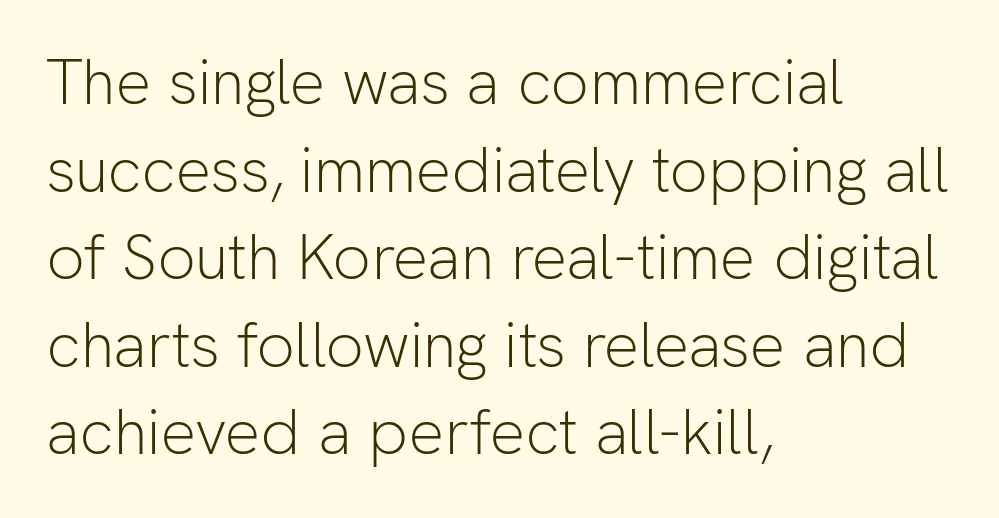
Q: Is the text bold? A: No.
Q: Is the text italic (slanted)? A: No, it is upright.
Q: Is the typeface a serif or a sans-serif typeface? A: Sans-serif.
Q: Is the text underlined? A: No.
Q: How is the paragraph aligned? A: Left-aligned.
Q: Is the spacing between letters normal or unusually wide? A: Normal.
Q: Is the spacing between lines tight, normal or loose? A: Normal.
Q: Width (condensed, normal, or wide)? A: Normal.
Q: Stroke contrast? A: Low.
Q: x-height? A: Medium.
Q: Monospaced? A: No.
